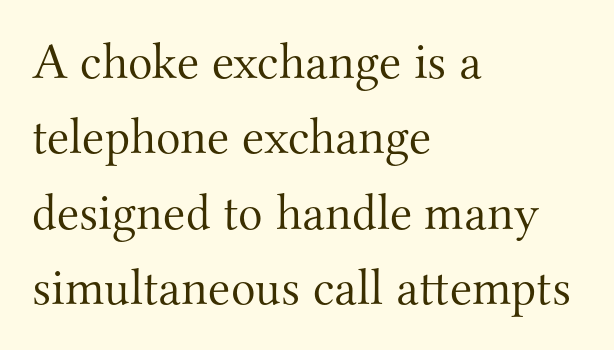
{"serif": "yes", "italic": "no", "bold": "no", "weight": "light", "width": "normal", "stroke_contrast": "medium", "x_height": "small", "monospaced": "no", "underline": "no", "align": "left", "line_spacing": "normal", "line_spacing_ratio": 1.48, "letter_spacing": "normal", "letter_spacing_em": 0.0, "glyph_px": 51}
